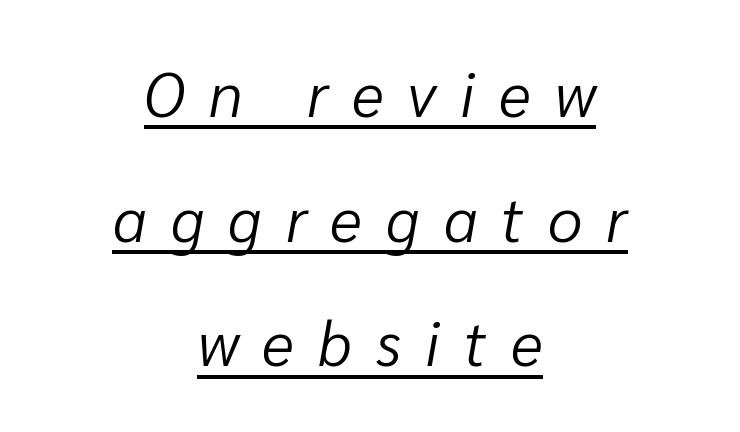
Q: Is the text bold? A: No.
Q: Is the text italic (slanted)? A: Yes, it leans right by about 10 degrees.
Q: Is the text underlined? A: Yes.
Q: How is the paragraph aligned? A: Centered.
Q: Is the spacing between letters normal or unusually wide? A: Unusually wide.
Q: Is the spacing between lines tight, normal or loose? A: Loose.
Q: Width (condensed, normal, or wide)? A: Normal.
Q: Stroke contrast? A: Low.
Q: x-height? A: Medium.
Q: Monospaced? A: No.
